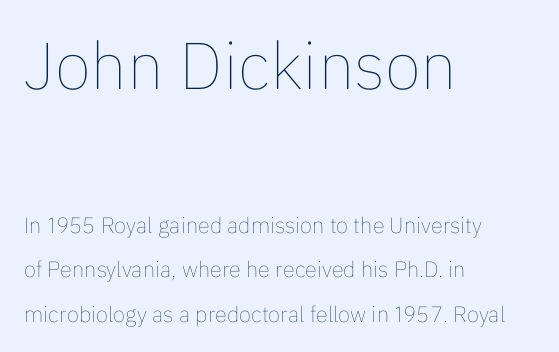
Casual observation: everything's shoved over to the left. Students, observe: this is what heavily led, spacious text looks like. Size hierarchy here favors the leading block over the trailing one. The tracking reads as untouched default to a designer's eye. Stroke thickness stays within the range of a standard reading face or lighter. Only glyphs here, with clear space below each row.
